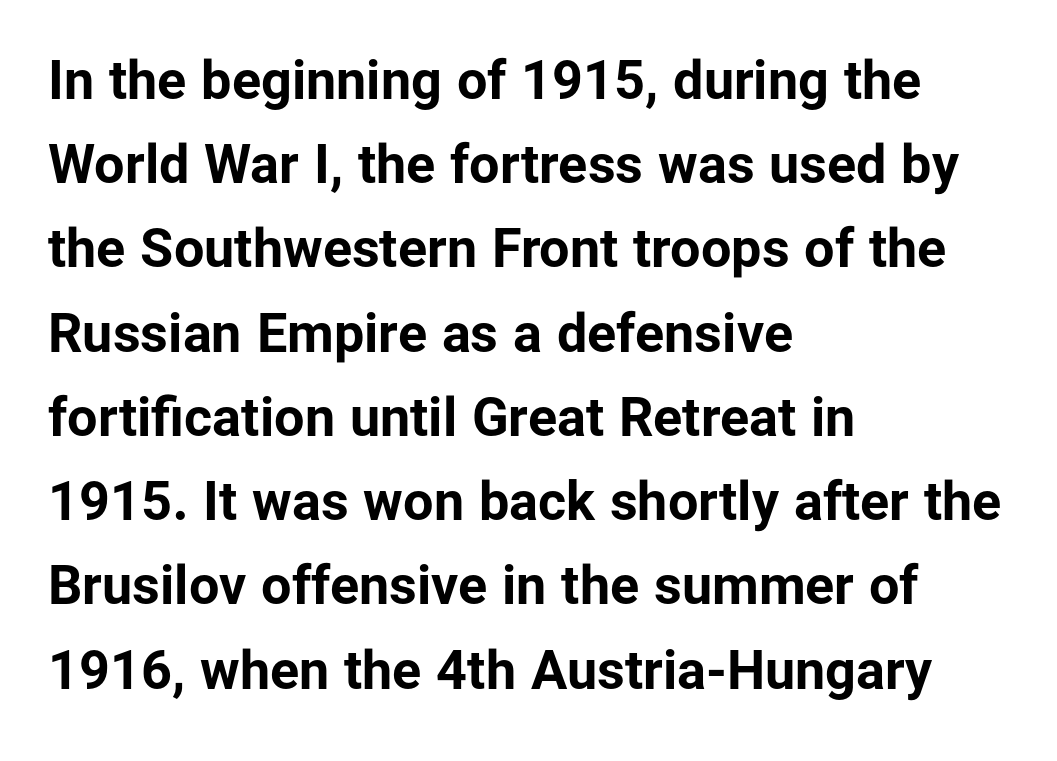
Are there feet on the stems? There aren't — it's a sans. The ragged edge is on the right, which tells us the setting is flush left. Nope, not italic — everything's standing straight. The space between consecutive lines is moderate. Glyph-to-glyph distance matches everyday printed text.
